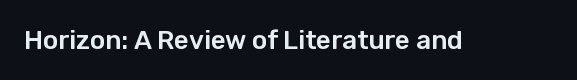
{"italic": "no", "underline": "no", "letter_spacing": "normal", "letter_spacing_em": 0.0, "glyph_px": 26}
